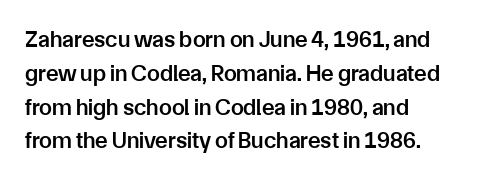
{"italic": "no", "bold": "semi", "underline": "no", "align": "left", "line_spacing": "normal", "line_spacing_ratio": 1.47, "letter_spacing": "normal", "letter_spacing_em": 0.0, "glyph_px": 23}
